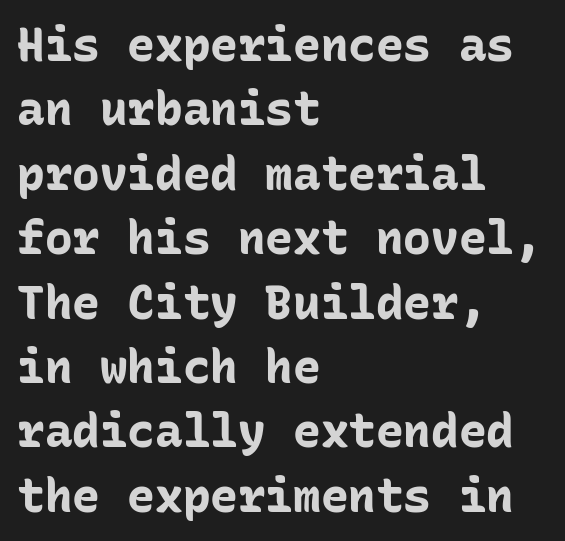
{"serif": "no", "italic": "no", "bold": "yes", "weight": "bold", "width": "normal", "stroke_contrast": "low", "x_height": "medium", "monospaced": "yes", "underline": "no", "align": "left", "line_spacing": "normal", "line_spacing_ratio": 1.4, "letter_spacing": "normal", "letter_spacing_em": 0.0, "glyph_px": 46}
